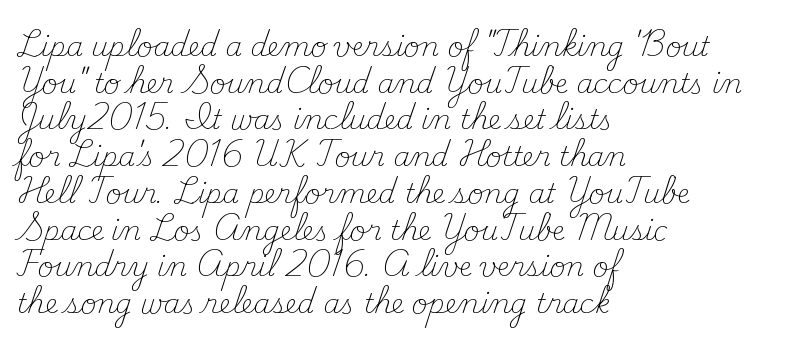
Reading down the block, your eye returns to a fixed left position each line. The strip under each line holds only bare page. Bold? No — there's no thickening of the strokes. Line spacing here is normal. Glyph-to-glyph distance matches everyday printed text.
